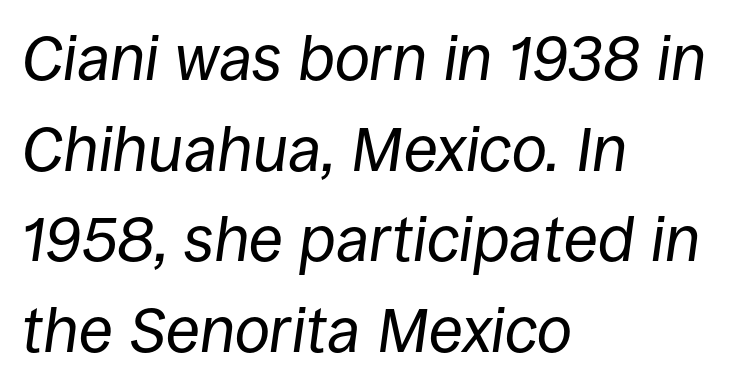
Q: Is the text bold? A: No.
Q: Is the text italic (slanted)? A: Yes, it leans right by about 8 degrees.
Q: Is the text underlined? A: No.
Q: How is the paragraph aligned? A: Left-aligned.
Q: Is the spacing between letters normal or unusually wide? A: Normal.
Q: Is the spacing between lines tight, normal or loose? A: Normal.
Q: Width (condensed, normal, or wide)? A: Normal.
Q: Stroke contrast? A: Low.
Q: x-height? A: Large.
Q: Monospaced? A: No.
